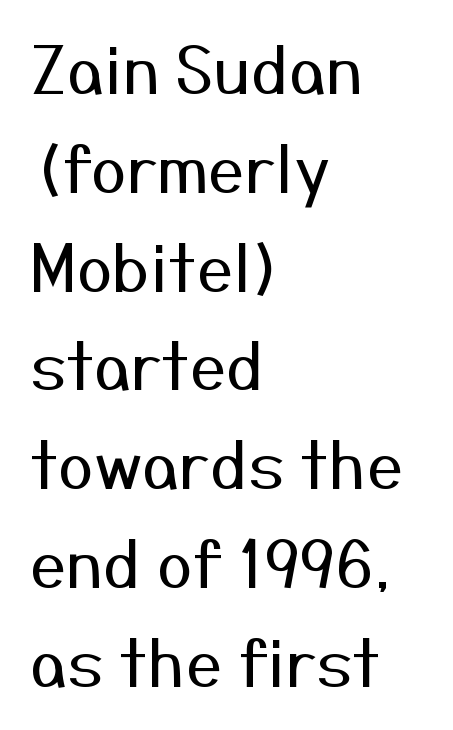
The image shows 65 px regular-weight sans-serif type, upright; set left-aligned, normal line spacing (1.52x), normal letter spacing, not underlined; medium stroke contrast and a medium x-height.
